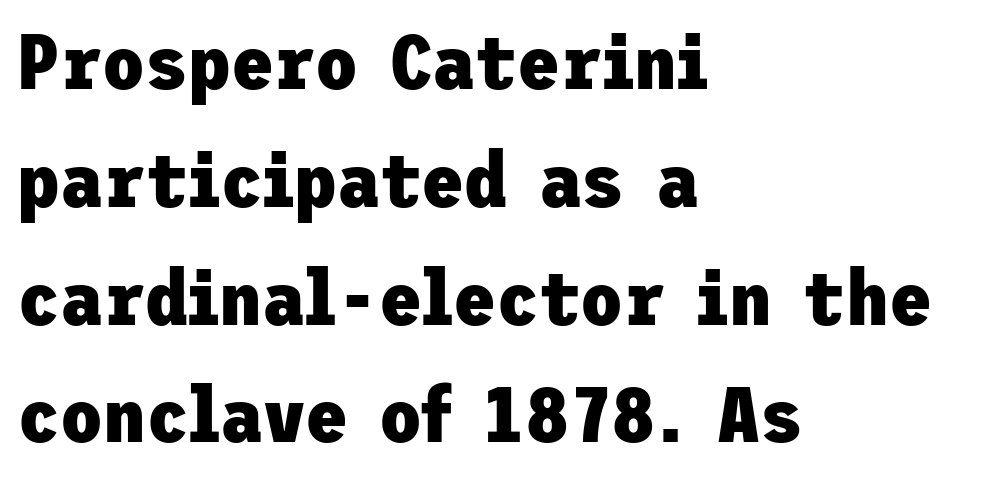
{"serif": "no", "italic": "no", "bold": "yes", "weight": "heavy", "width": "normal", "stroke_contrast": "low", "x_height": "medium", "underline": "no", "align": "left", "line_spacing": "normal", "line_spacing_ratio": 1.51, "letter_spacing": "normal", "letter_spacing_em": 0.0, "glyph_px": 78}
